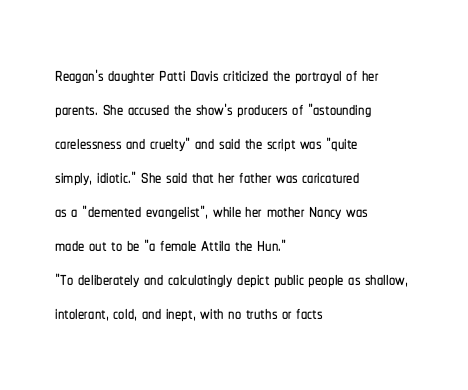
The image shows 25 px text type, upright; set left-aligned, normal line spacing (1.36x), normal letter spacing, not underlined.
